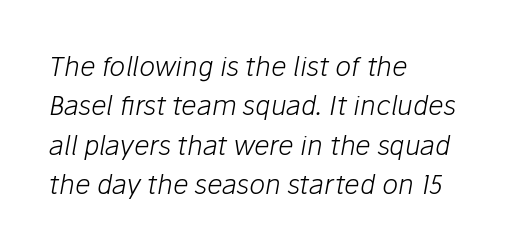
What's the leading like? Ordinary, nothing unusual. Vertical stems look standard width or narrower in stroke. Glyph-to-glyph distance matches everyday printed text. Anything drawn beneath the words? Only blank space. The setting favours the left margin, as ordinary paragraphs usually do.
